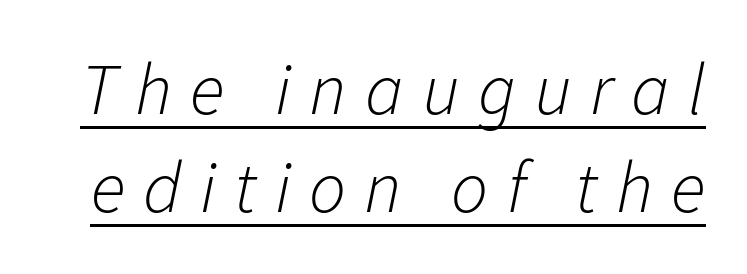
The image shows 73 px light type, italic (leaning right); set normal line spacing (1.34x), unusually wide letter spacing (+0.25 em), underlined; low stroke contrast and a medium x-height.
